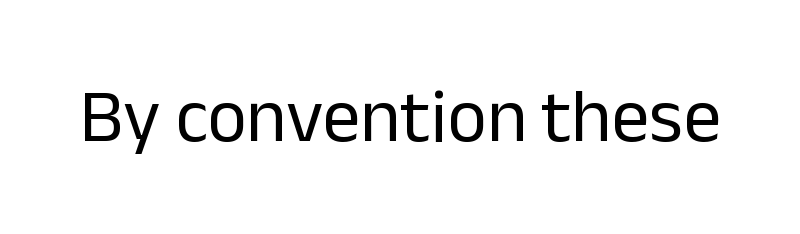
The image shows 76 px regular-weight sans-serif type, upright; set normal letter spacing, not underlined; low stroke contrast and a medium x-height.
